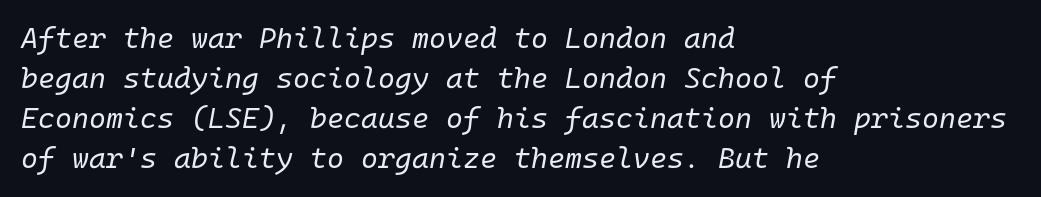
{"italic": "yes", "lean": "right", "slant_degrees": 10, "bold": "no", "weight": "regular", "width": "normal", "stroke_contrast": "low", "x_height": "medium", "monospaced": "yes", "underline": "no", "align": "left", "line_spacing": "normal", "line_spacing_ratio": 1.38, "letter_spacing": "normal", "letter_spacing_em": 0.0, "glyph_px": 29}
